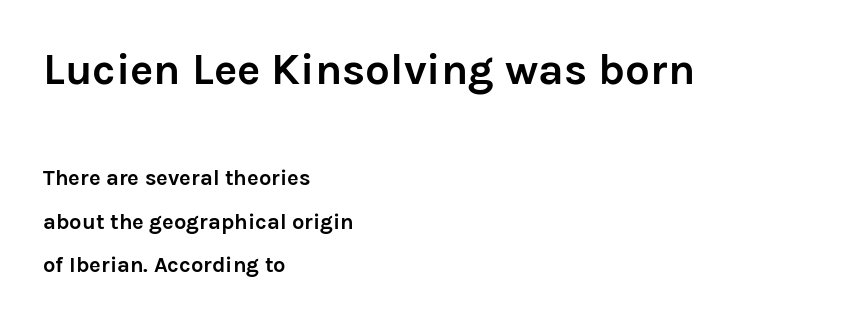
{"serif": "no", "italic": "no", "bold": "yes", "weight": "semibold", "width": "normal", "stroke_contrast": "low", "x_height": "medium", "monospaced": "no", "underline": "no", "align": "left", "line_spacing": "loose", "line_spacing_ratio": 1.96, "letter_spacing": "normal", "letter_spacing_em": 0.0, "larger_block": "first", "size_ratio": 2.0, "glyph_px": 44}
